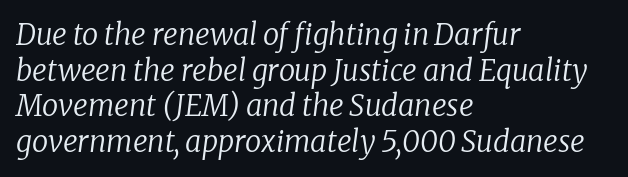
Posture: slanted. Standard letterfit; no display-style spreading of the glyphs. Observe the serifs anchoring each vertical stroke in this sample. Is this a fixed-width face? No — the glyphs have proportional, varying widths.
